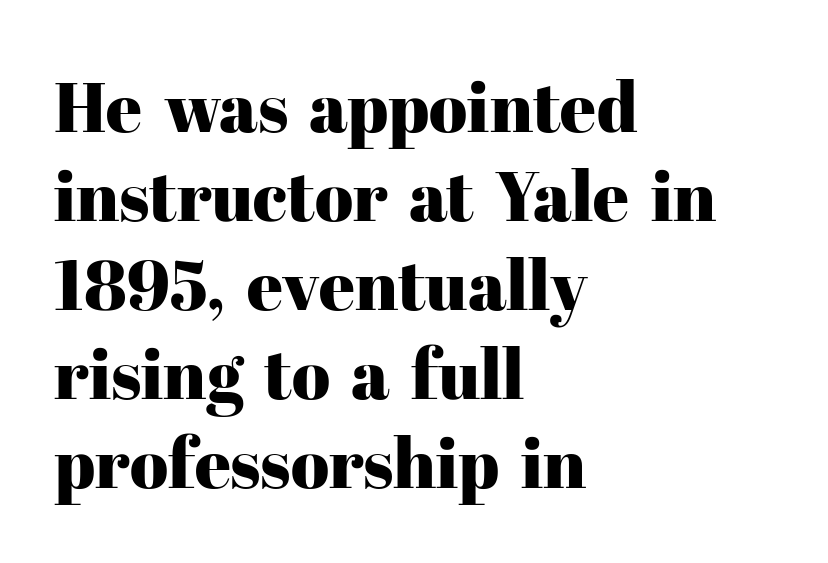
Q: Is the text italic (slanted)? A: No, it is upright.
Q: Is the typeface a serif or a sans-serif typeface? A: Serif.
Q: Is the text underlined? A: No.
Q: How is the paragraph aligned? A: Left-aligned.
Q: Is the spacing between letters normal or unusually wide? A: Normal.
Q: Is the spacing between lines tight, normal or loose? A: Normal.
Q: Width (condensed, normal, or wide)? A: Normal.
Q: Stroke contrast? A: High.
Q: x-height? A: Medium.
Q: Monospaced? A: No.
